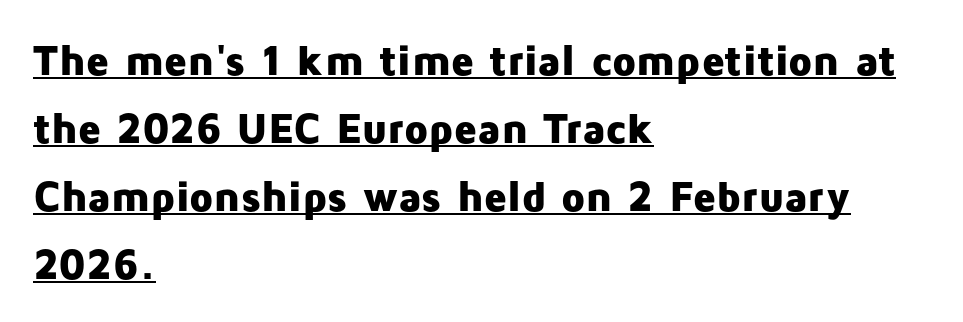
What kind of face is this? One without serifs — a sans. Compared with undecorated copy, this sample adds a rule below the words. The face used here has the dense, thick strokes of a bold. Upright lettering throughout. A typesetter would call this leading conventional body-copy spacing. Honestly, the letter spacing is just normal — you wouldn't notice it.
